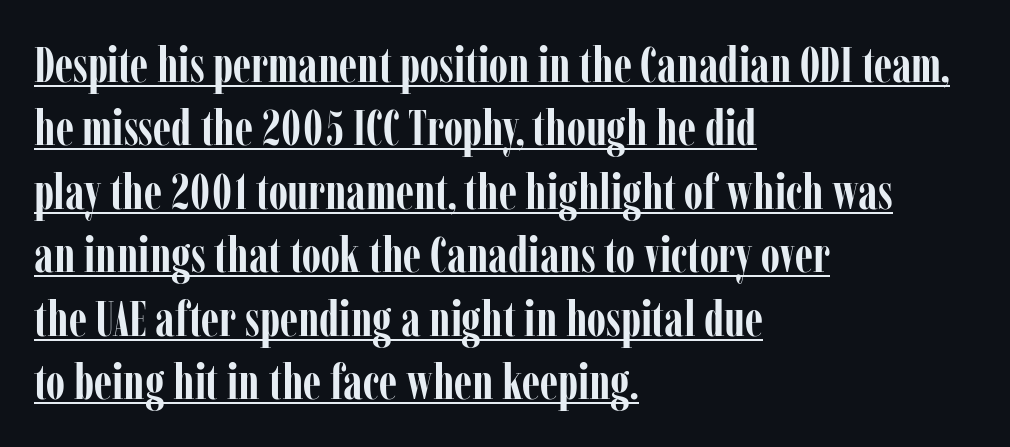
The image shows 50 px semibold, condensed serif type, upright; set left-aligned, normal line spacing (1.27x), normal letter spacing, underlined; low stroke contrast and a medium x-height.
